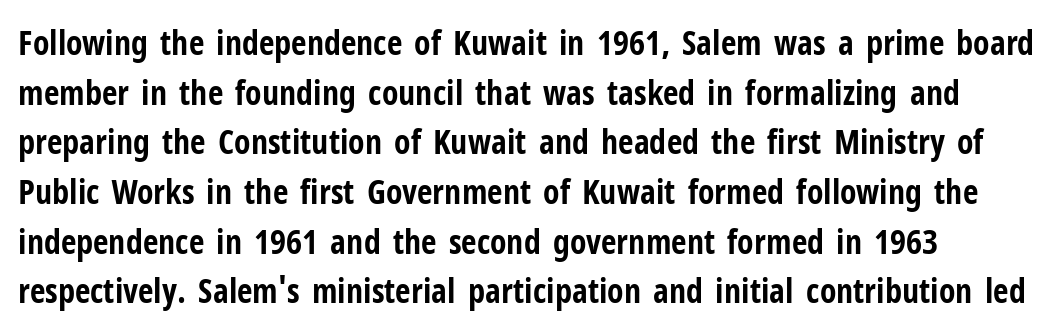
Q: Is the text bold? A: Yes.
Q: Is the text italic (slanted)? A: No, it is upright.
Q: Is the typeface a serif or a sans-serif typeface? A: Sans-serif.
Q: Is the text underlined? A: No.
Q: How is the paragraph aligned? A: Left-aligned.
Q: Is the spacing between letters normal or unusually wide? A: Normal.
Q: Is the spacing between lines tight, normal or loose? A: Normal.
Q: Width (condensed, normal, or wide)? A: Condensed.
Q: Stroke contrast? A: Low.
Q: x-height? A: Medium.
Q: Monospaced? A: No.
